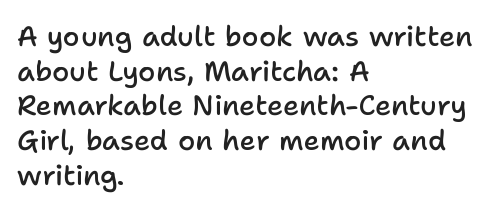
The image shows 28 px semibold sans-serif type, upright; set left-aligned, line spacing 1.24x, normal letter spacing, not underlined; low stroke contrast and a medium x-height.
